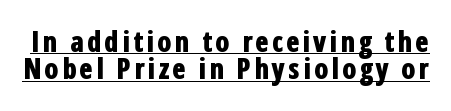
{"serif": "no", "italic": "no", "bold": "yes", "weight": "bold", "width": "condensed", "stroke_contrast": "low", "x_height": "medium", "monospaced": "no", "underline": "yes", "line_spacing": "tight", "line_spacing_ratio": 0.98, "glyph_px": 28}
